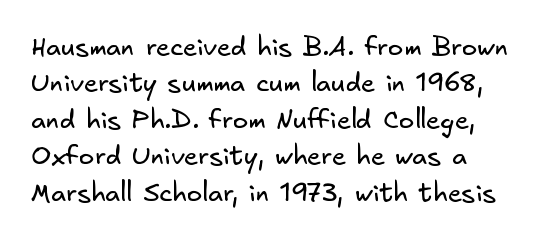
Each line starts at the same left margin while the right side varies. Regarding leading, the lines here are spaced in the standard way. No chunkiness to these letters — they're not bold. The face used here is rendered with its standard letterfit.
